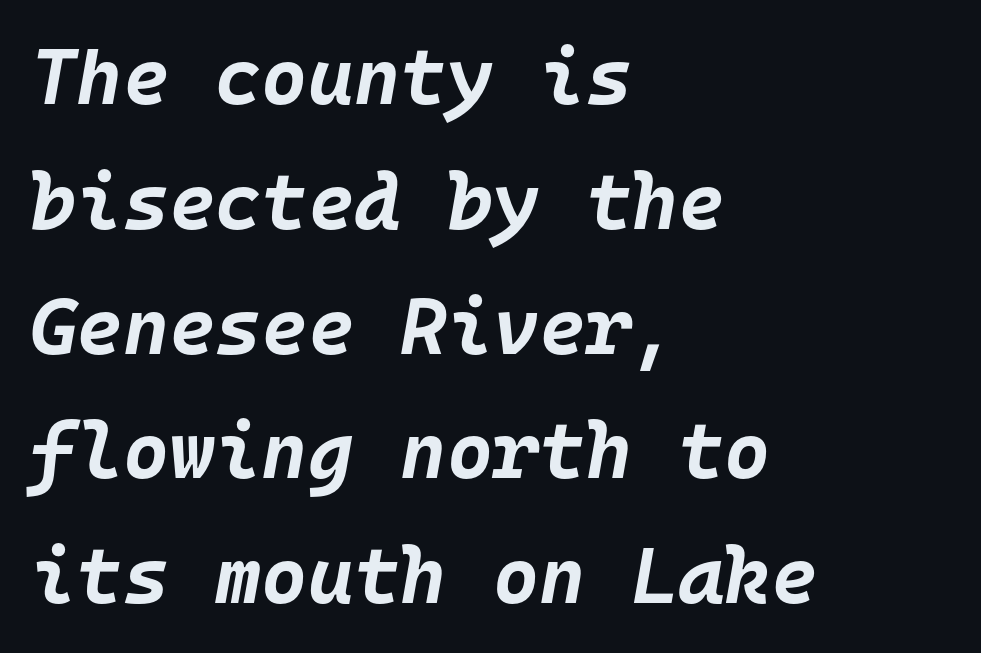
{"italic": "yes", "lean": "right", "slant_degrees": 10, "bold": "yes", "weight": "bold", "width": "normal", "stroke_contrast": "low", "x_height": "large", "monospaced": "yes", "underline": "no", "align": "left", "line_spacing": "normal", "line_spacing_ratio": 1.58, "letter_spacing": "normal", "letter_spacing_em": 0.0, "glyph_px": 79}
